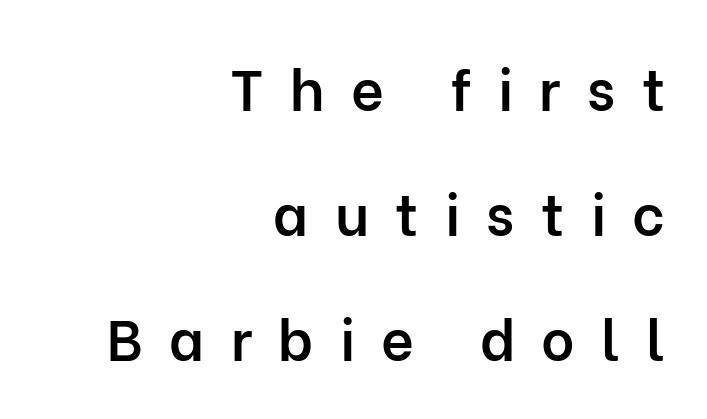
The rendering uses natural spacing where letterforms have individual widths. Widely set lines give the paragraph a tall, airy silhouette. Every character sits straight up, as roman type does. Visually the block forms a straight wall on the right and a jagged coastline on the left.
